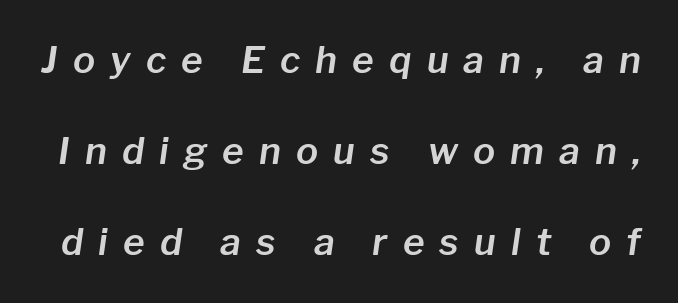
{"italic": "yes", "lean": "right", "slant_degrees": 8, "width": "normal", "stroke_contrast": "low", "x_height": "medium", "monospaced": "no", "underline": "no", "line_spacing": "loose", "line_spacing_ratio": 2.46, "letter_spacing": "wide", "letter_spacing_em": 0.41, "glyph_px": 37}
